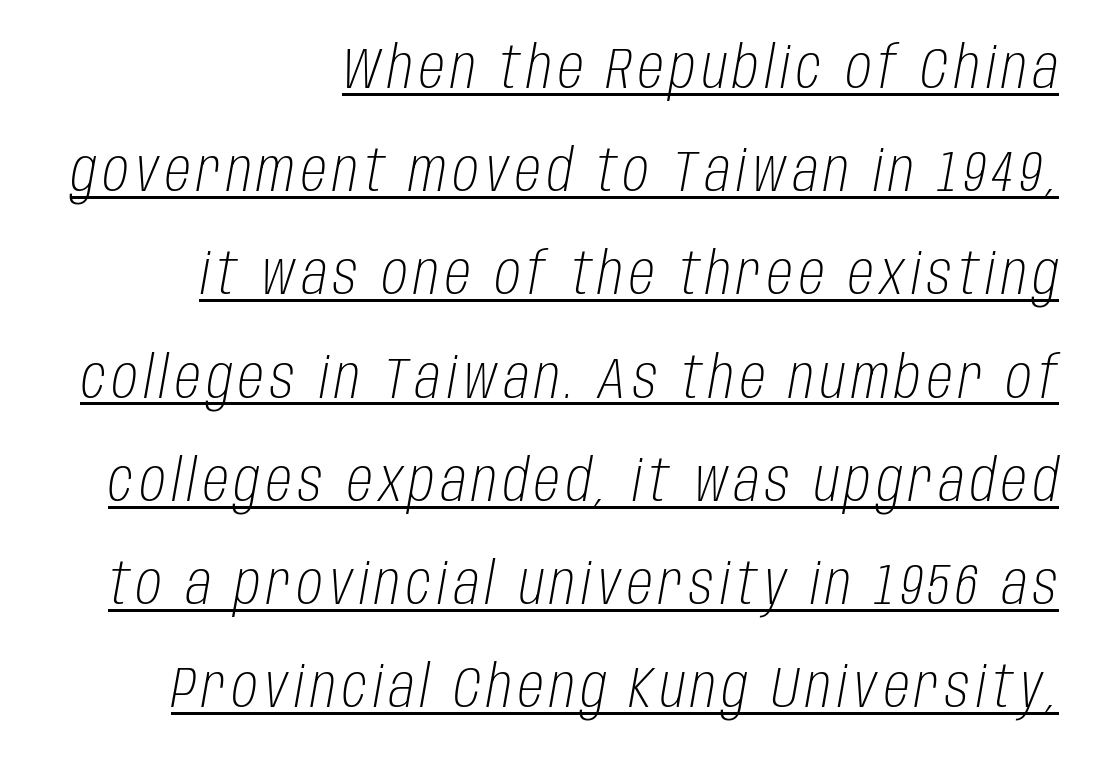
The image shows 58 px light, condensed type, italic (leaning right); set right-aligned, line spacing 1.78x, underlined; low stroke contrast and a large x-height.
